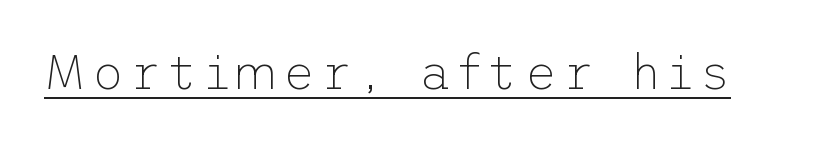
{"serif": "no", "italic": "no", "bold": "no", "weight": "thin", "width": "normal", "stroke_contrast": "low", "x_height": "medium", "underline": "yes", "glyph_px": 49}
